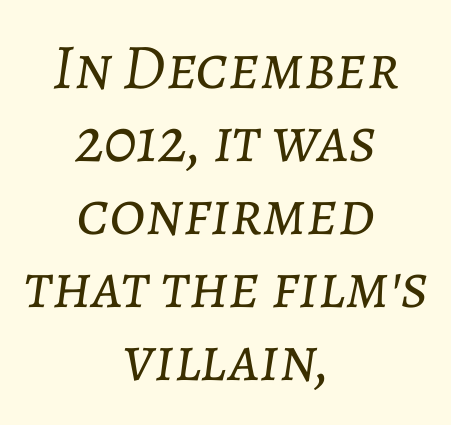
The image shows 64 px light type, italic (leaning right); set centered, tight line spacing (1.14x), normal letter spacing, not underlined; low stroke contrast and a medium x-height.
